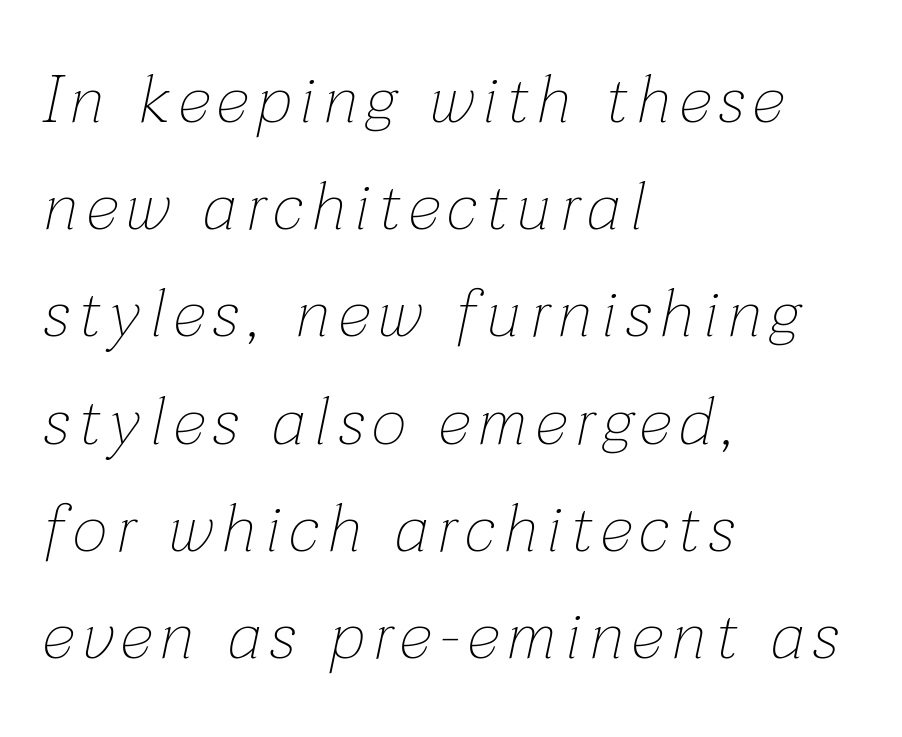
Q: Is the text bold? A: No.
Q: Is the text italic (slanted)? A: Yes, it leans right by about 12 degrees.
Q: Is the text underlined? A: No.
Q: How is the paragraph aligned? A: Left-aligned.
Q: Is the spacing between lines tight, normal or loose? A: Normal.
Q: Width (condensed, normal, or wide)? A: Normal.
Q: Stroke contrast? A: Low.
Q: x-height? A: Medium.
Q: Monospaced? A: No.
